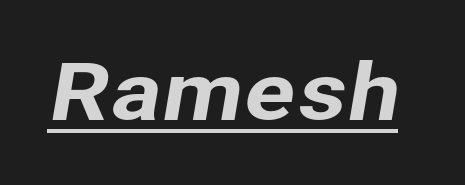
You could not count columns in this text — the font is proportionally spaced. This rendering features underlined lettering. The face used here is a sans, in the tradition of grotesques and geometrics. Observe the ordinary spacing: letters are neighbours, not strangers.
